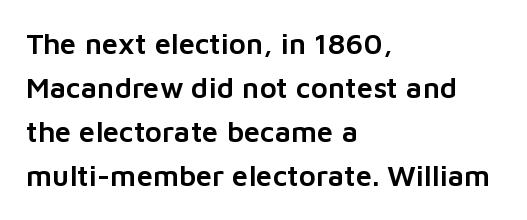
Q: Is the text italic (slanted)? A: No, it is upright.
Q: Is the typeface a serif or a sans-serif typeface? A: Sans-serif.
Q: Is the text underlined? A: No.
Q: How is the paragraph aligned? A: Left-aligned.
Q: Is the spacing between letters normal or unusually wide? A: Normal.
Q: Is the spacing between lines tight, normal or loose? A: Normal.
Q: Width (condensed, normal, or wide)? A: Normal.
Q: Stroke contrast? A: Low.
Q: x-height? A: Medium.
Q: Monospaced? A: No.
